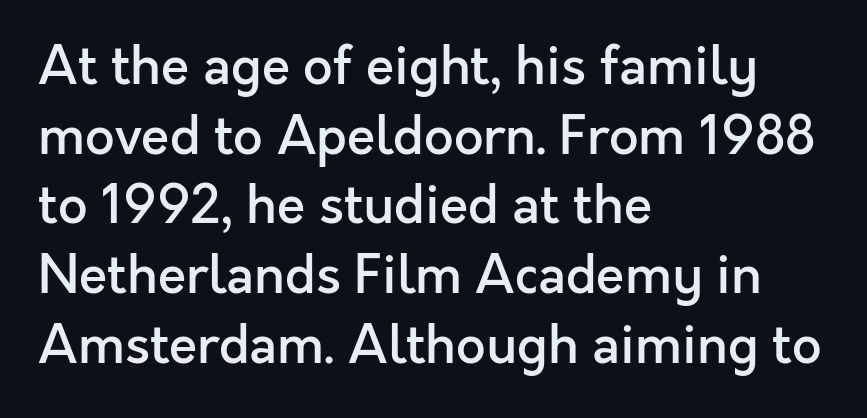
The image shows 52 px semibold sans-serif type, upright; set left-aligned, normal line spacing (1.34x), normal letter spacing, not underlined; a medium x-height.
